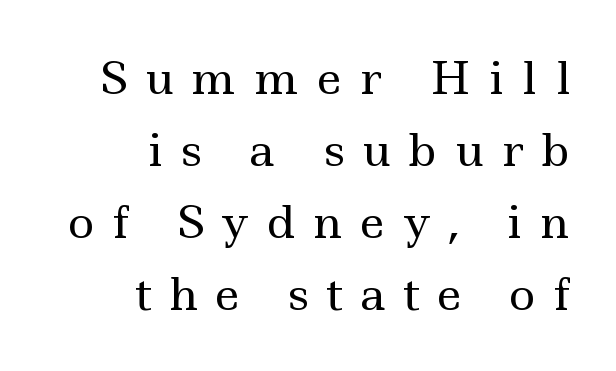
{"serif": "yes", "italic": "no", "bold": "no", "weight": "regular", "width": "wide", "x_height": "small", "monospaced": "no", "underline": "no", "align": "right", "line_spacing": "normal", "line_spacing_ratio": 1.6, "letter_spacing": "wide", "letter_spacing_em": 0.39, "glyph_px": 45}
